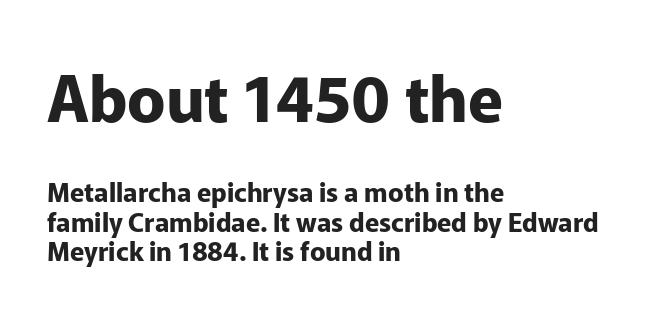
{"serif": "no", "italic": "no", "bold": "yes", "weight": "bold", "width": "normal", "stroke_contrast": "low", "x_height": "medium", "monospaced": "no", "underline": "no", "align": "left", "line_spacing": "tight", "line_spacing_ratio": 1.14, "letter_spacing": "normal", "letter_spacing_em": 0.0, "larger_block": "first", "size_ratio": 2.46, "glyph_px": 64}
